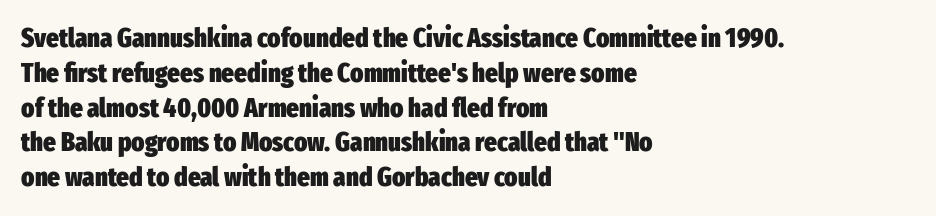
The image shows 27 px bold type, upright; set left-aligned, normal line spacing (1.29x), normal letter spacing, not underlined.
